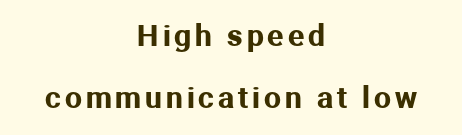
{"serif": "no", "italic": "no", "width": "normal", "stroke_contrast": "medium", "x_height": "medium", "monospaced": "no", "underline": "no", "align": "center", "line_spacing": "loose", "line_spacing_ratio": 2.07, "glyph_px": 30}
